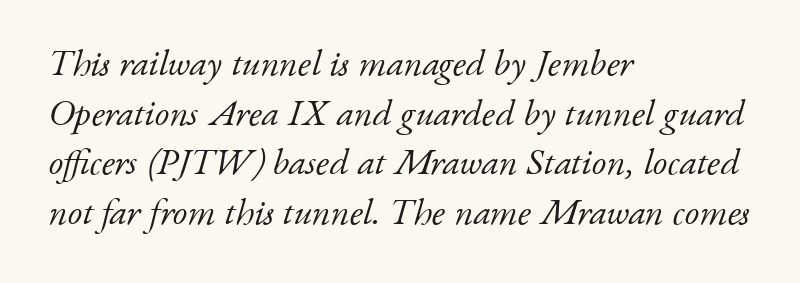
Q: Is the text bold? A: No.
Q: Is the text italic (slanted)? A: Yes, it leans right by about 17 degrees.
Q: Is the typeface a serif or a sans-serif typeface? A: Serif.
Q: Is the text underlined? A: No.
Q: How is the paragraph aligned? A: Left-aligned.
Q: Is the spacing between letters normal or unusually wide? A: Normal.
Q: Is the spacing between lines tight, normal or loose? A: Normal.
Q: Width (condensed, normal, or wide)? A: Normal.
Q: Stroke contrast? A: Low.
Q: x-height? A: Small.
Q: Monospaced? A: No.
